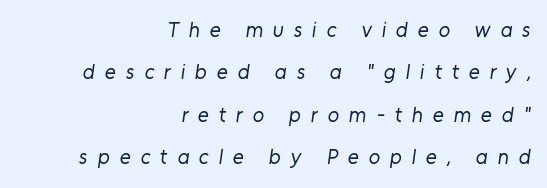
The space between consecutive lines is lavish. Weight class: somewhere from thin through regular. The tracking jumps out immediately: characters are airy and widely separated. Caption: multi-line text, flush right, ragged left. Has an underline been added? It has not.
